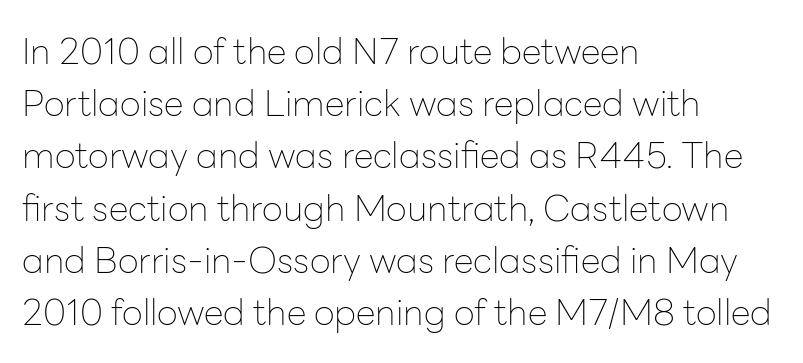
The image shows 36 px thin sans-serif type, upright; set left-aligned, normal line spacing (1.45x), normal letter spacing, not underlined; low stroke contrast and a medium x-height.
